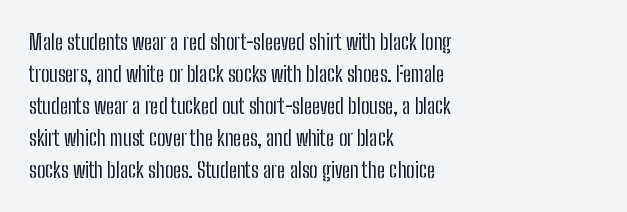
Vertical strokes here are truly vertical. The paragraph has a hard left edge and a soft right edge. The rendering uses a moderate line-height, typical for paragraphs. The cut favours lightness, reaching ordinary text weight at its darkest.
